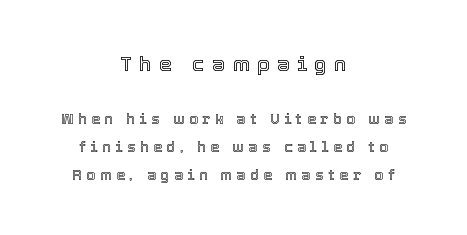
In this sample the first text group is rendered at the bigger scale. Each word looks stretched out because of the extra space between its letters. The lines are spread far apart with generous leading. A roman cut, with each character standing at attention. Is the block centered? Yes — each line is placed symmetrically about the middle. Has an underline been added? It has not.
